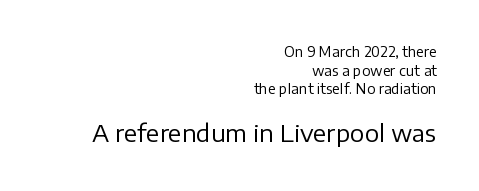
Q: Is the text bold? A: No.
Q: Is the text italic (slanted)? A: No, it is upright.
Q: Is the text underlined? A: No.
Q: How is the paragraph aligned? A: Right-aligned.
Q: Is the spacing between letters normal or unusually wide? A: Normal.
Q: Is the spacing between lines tight, normal or loose? A: Normal.
Q: Which block of text is set in a larger size, the first (top) or the second (bottom)? A: The second (bottom) one.
